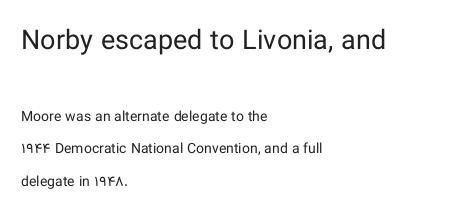
Honestly, the letter spacing is just normal — you wouldn't notice it. A roman cut, with each character standing at attention. The words here are not underlined. Weight: in the light-to-regular range.
